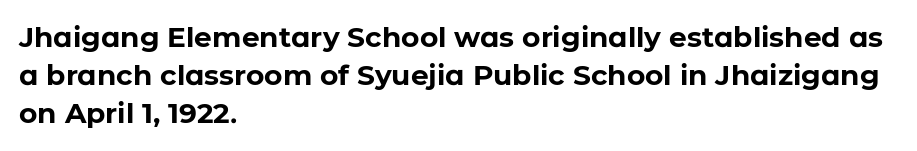
Q: Is the text bold? A: Yes.
Q: Is the text italic (slanted)? A: No, it is upright.
Q: Is the typeface a serif or a sans-serif typeface? A: Sans-serif.
Q: Is the text underlined? A: No.
Q: How is the paragraph aligned? A: Left-aligned.
Q: Is the spacing between letters normal or unusually wide? A: Normal.
Q: Is the spacing between lines tight, normal or loose? A: Normal.
Q: Width (condensed, normal, or wide)? A: Normal.
Q: Stroke contrast? A: Low.
Q: x-height? A: Medium.
Q: Monospaced? A: No.
